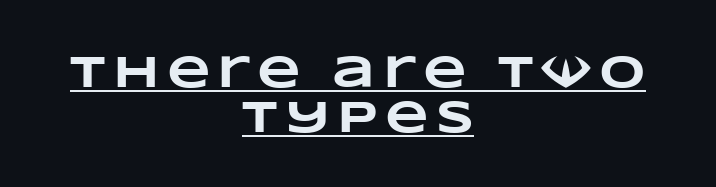
Q: Is the text bold? A: Yes.
Q: Is the text underlined? A: Yes.
Q: How is the paragraph aligned? A: Centered.
Q: Is the spacing between lines tight, normal or loose? A: Tight.
Q: Width (condensed, normal, or wide)? A: Wide.
Q: Stroke contrast? A: Low.
Q: x-height? A: Large.
Q: Monospaced? A: No.
